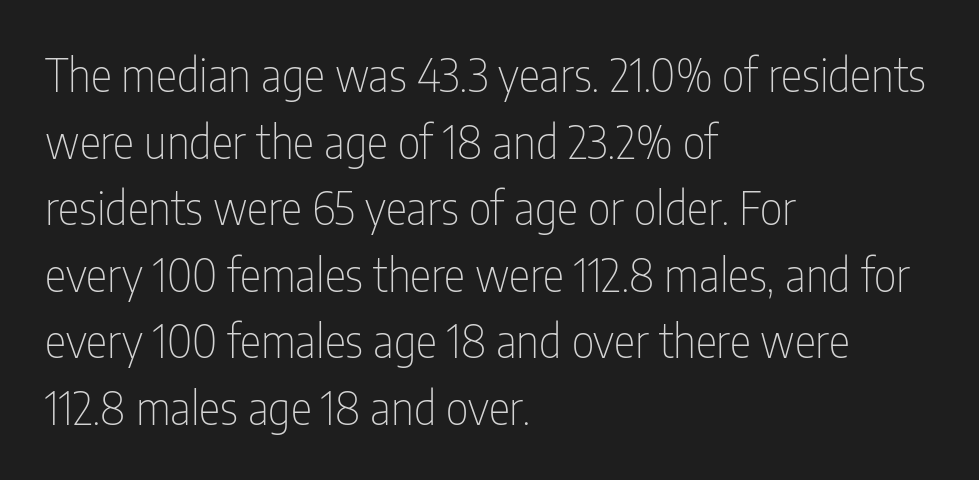
The image shows 45 px thin, condensed sans-serif type, upright; set left-aligned, normal line spacing (1.48x), normal letter spacing, not underlined; low stroke contrast and a medium x-height.
